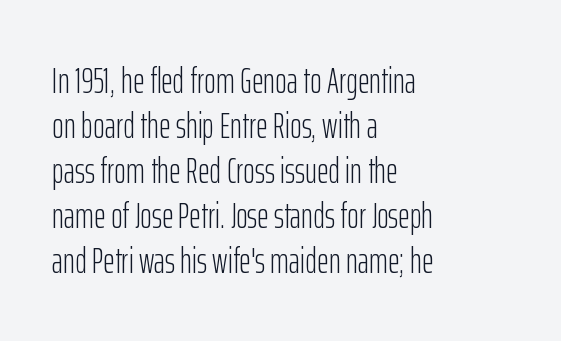
The image shows 36 px light, condensed sans-serif type, upright; set left-aligned, normal line spacing (1.25x), normal letter spacing, not underlined; low stroke contrast and a medium x-height.
